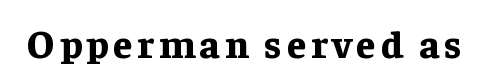
The image shows 39 px bold serif type, upright; set not underlined; low stroke contrast and a medium x-height.
